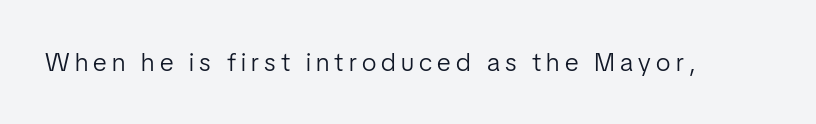
{"italic": "no", "bold": "no", "underline": "no", "letter_spacing": "wide", "letter_spacing_em": 0.2, "glyph_px": 26}
